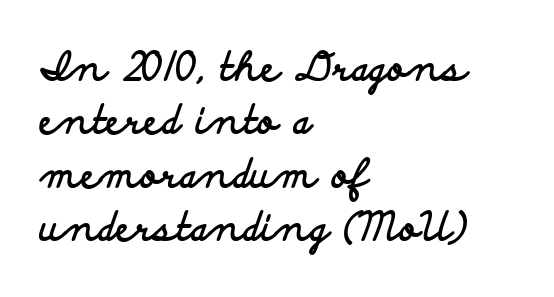
{"serif": "no", "bold": "yes", "weight": "bold", "width": "wide", "stroke_contrast": "low", "x_height": "small", "monospaced": "no", "underline": "no", "align": "left", "line_spacing": "normal", "line_spacing_ratio": 1.37, "letter_spacing": "normal", "letter_spacing_em": 0.0, "glyph_px": 39}
